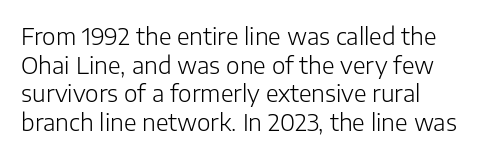
Q: Is the text bold? A: No.
Q: Is the text italic (slanted)? A: No, it is upright.
Q: Is the text underlined? A: No.
Q: Is the spacing between letters normal or unusually wide? A: Normal.
